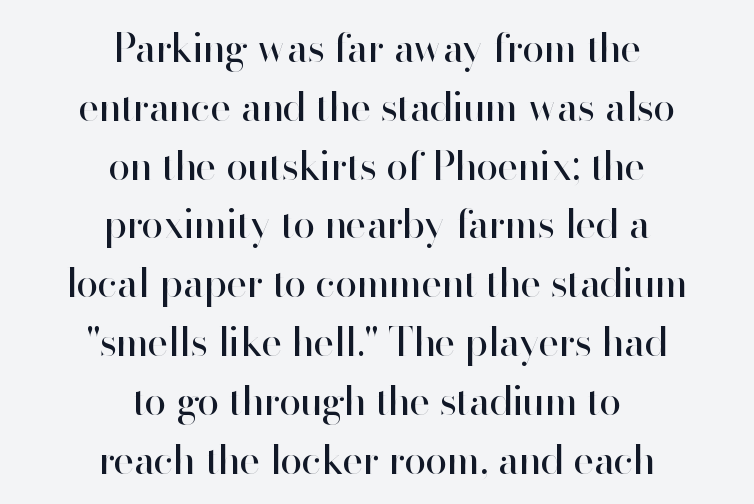
{"serif": "no", "italic": "no", "bold": "no", "weight": "regular", "width": "normal", "stroke_contrast": "high", "x_height": "small", "monospaced": "no", "underline": "no", "align": "center", "line_spacing": "normal", "line_spacing_ratio": 1.47, "letter_spacing": "normal", "letter_spacing_em": 0.0, "glyph_px": 40}
